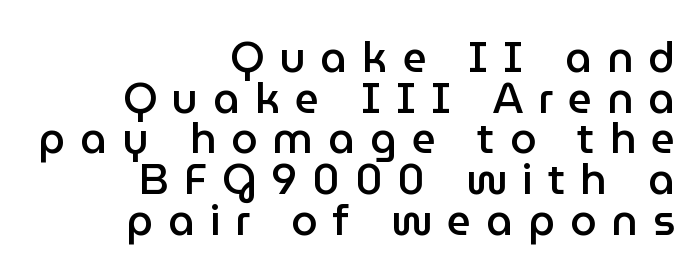
Q: Is the text bold? A: Semi-bold.
Q: Is the text italic (slanted)? A: No, it is upright.
Q: Is the typeface a serif or a sans-serif typeface? A: Sans-serif.
Q: Is the text underlined? A: No.
Q: How is the paragraph aligned? A: Right-aligned.
Q: Is the spacing between letters normal or unusually wide? A: Unusually wide.
Q: Is the spacing between lines tight, normal or loose? A: Tight.
Q: Width (condensed, normal, or wide)? A: Normal.
Q: Stroke contrast? A: Low.
Q: x-height? A: Medium.
Q: Monospaced? A: No.
